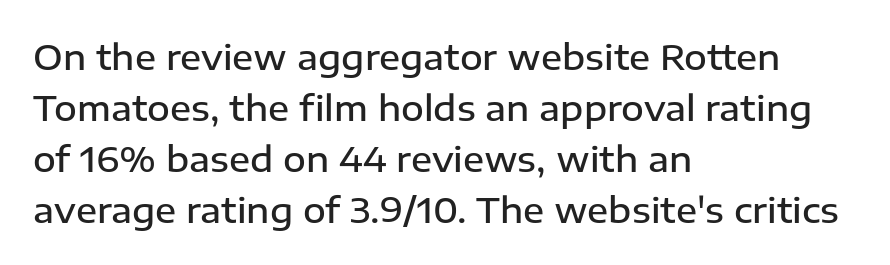
The image shows 35 px semibold sans-serif type, upright; set left-aligned, normal line spacing (1.46x), normal letter spacing, not underlined; low stroke contrast and a medium x-height.
